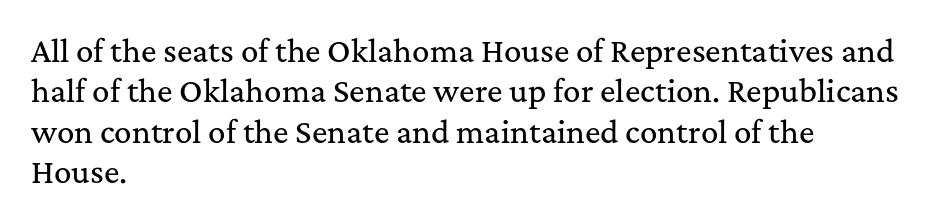
Q: Is the text italic (slanted)? A: No, it is upright.
Q: Is the typeface a serif or a sans-serif typeface? A: Serif.
Q: Is the text underlined? A: No.
Q: How is the paragraph aligned? A: Left-aligned.
Q: Is the spacing between letters normal or unusually wide? A: Normal.
Q: Is the spacing between lines tight, normal or loose? A: Normal.
Q: Width (condensed, normal, or wide)? A: Normal.
Q: Stroke contrast? A: Medium.
Q: x-height? A: Medium.
Q: Monospaced? A: No.
